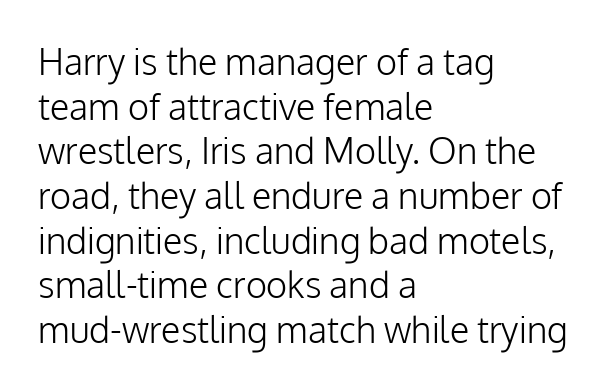
It's the straight-up-and-down kind of type. Type without underlining. Tracking value appears to be zero — textbook default spacing. The passage shown is not bold in any degree.
